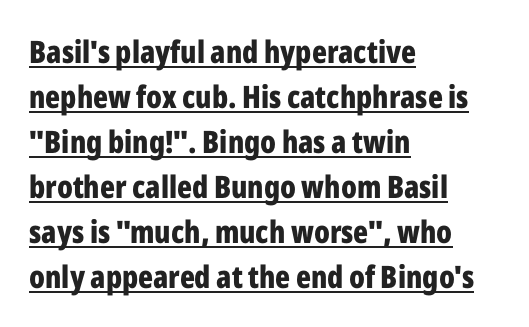
{"serif": "no", "italic": "no", "bold": "yes", "weight": "bold", "width": "condensed", "stroke_contrast": "low", "x_height": "medium", "monospaced": "no", "underline": "yes", "align": "left", "line_spacing": "normal", "line_spacing_ratio": 1.45, "letter_spacing": "normal", "letter_spacing_em": 0.0, "glyph_px": 31}
